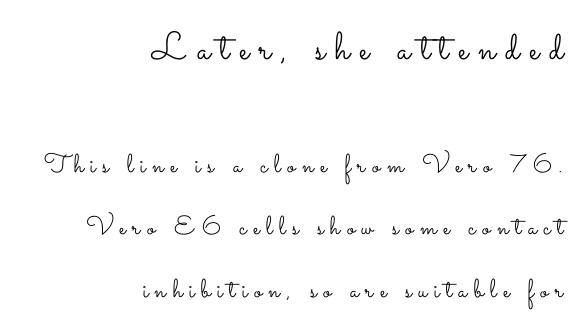
{"bold": "no", "weight": "light", "width": "wide", "stroke_contrast": "low", "x_height": "small", "monospaced": "no", "underline": "no", "align": "right", "line_spacing": "loose", "line_spacing_ratio": 2.4, "letter_spacing": "wide", "letter_spacing_em": 0.25, "larger_block": "first", "size_ratio": 1.5, "glyph_px": 39}
